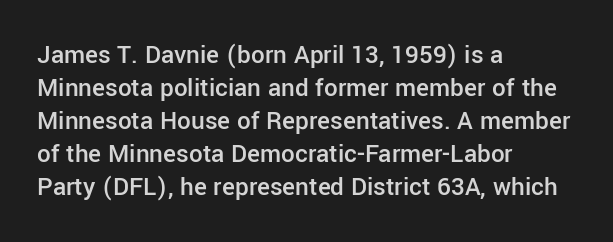
Q: Is the text bold? A: Semi-bold.
Q: Is the text italic (slanted)? A: No, it is upright.
Q: Is the text underlined? A: No.
Q: How is the paragraph aligned? A: Left-aligned.
Q: Is the spacing between letters normal or unusually wide? A: Normal.
